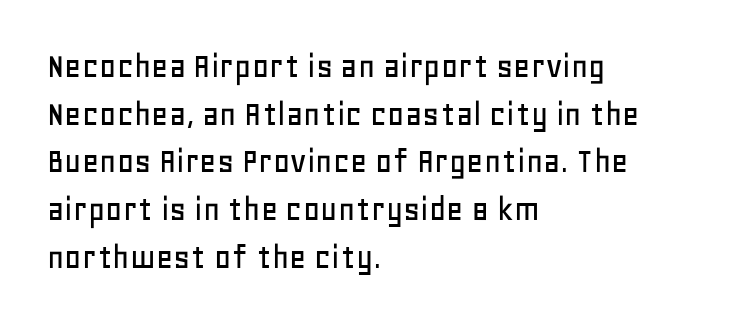
{"serif": "no", "italic": "no", "width": "normal", "stroke_contrast": "low", "x_height": "large", "monospaced": "no", "underline": "no", "align": "left", "line_spacing": "normal", "line_spacing_ratio": 1.29, "letter_spacing": "normal", "letter_spacing_em": 0.0, "glyph_px": 37}
